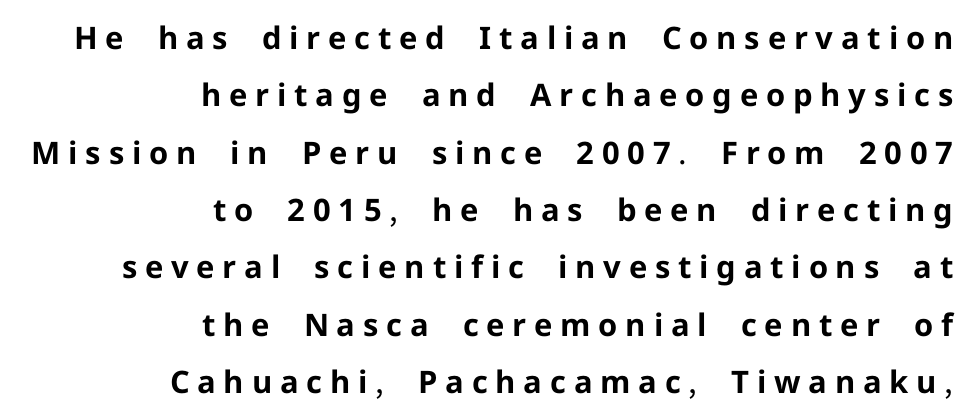
The foot of each line stays bare and open. These lines are rendered in a variable-pitch font. The rendering anchors every line to the right-hand side. Nope, not italic — everything's standing straight. Each glyph is drawn with heavy, bold strokes.
